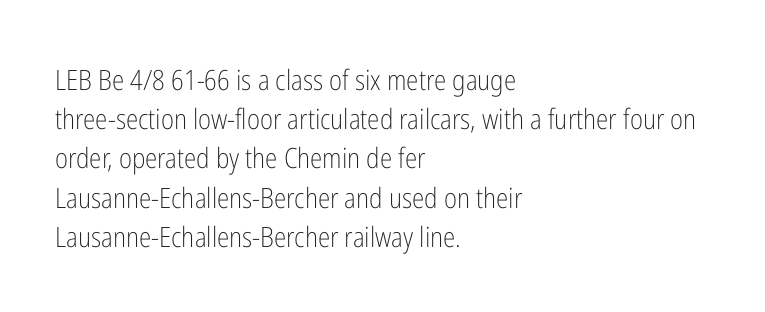
{"serif": "no", "italic": "no", "bold": "no", "weight": "light", "width": "condensed", "stroke_contrast": "low", "x_height": "medium", "monospaced": "no", "underline": "no", "align": "left", "line_spacing": "normal", "line_spacing_ratio": 1.4, "letter_spacing": "normal", "letter_spacing_em": 0.0, "glyph_px": 28}
